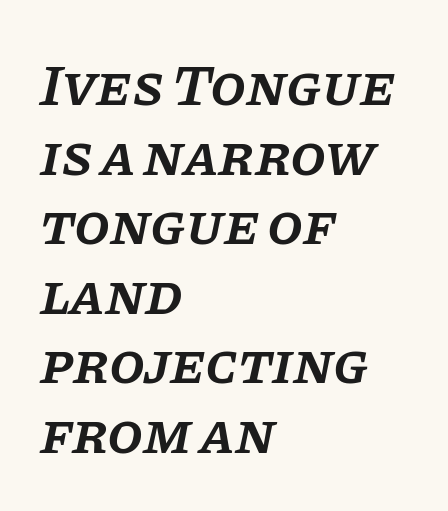
The image shows 58 px semibold serif type, italic (leaning right); set left-aligned, line spacing 1.2x, normal letter spacing, not underlined; low stroke contrast and a large x-height.
